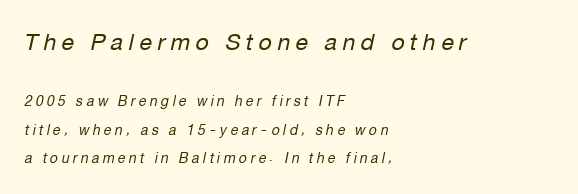
{"italic": "yes", "lean": "right", "slant_degrees": 12, "bold": "no", "underline": "no", "align": "left", "line_spacing": "loose", "line_spacing_ratio": 2.03, "letter_spacing": "wide", "letter_spacing_em": 0.24, "larger_block": "first", "size_ratio": 1.64, "glyph_px": 23}
